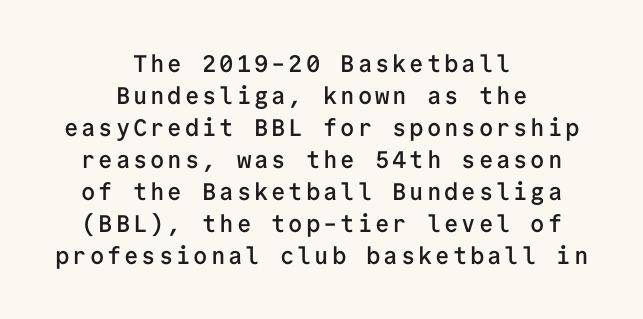
The image shows 24 px text type, upright; set centered, normal line spacing (1.33x), not underlined.
